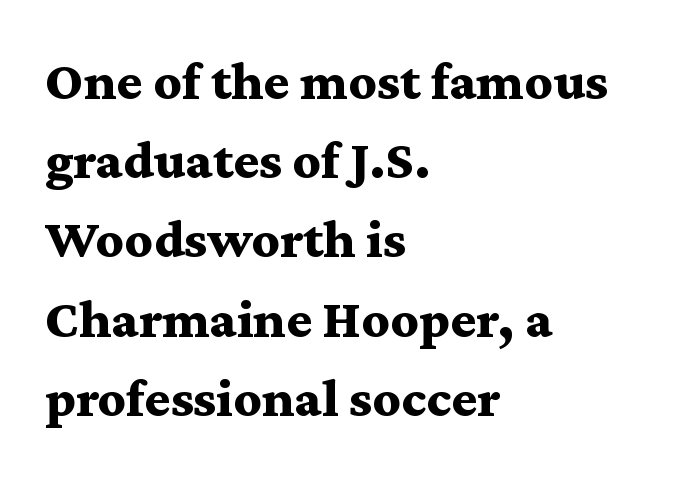
The image shows 55 px bold, wide serif type, upright; set left-aligned, normal line spacing (1.44x), normal letter spacing, not underlined; medium stroke contrast and a medium x-height.
